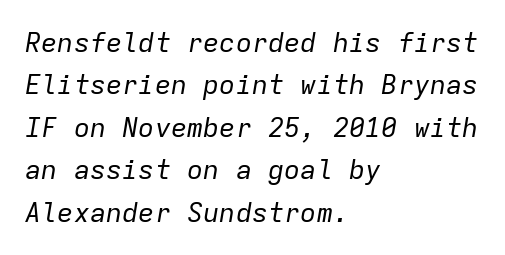
Regular leading. These glyphs show unthickened strokes, regular width or finer. Every character sits at an angle, as italics do. Each word holds together tightly as a unit, with standard inter-letter gaps.
